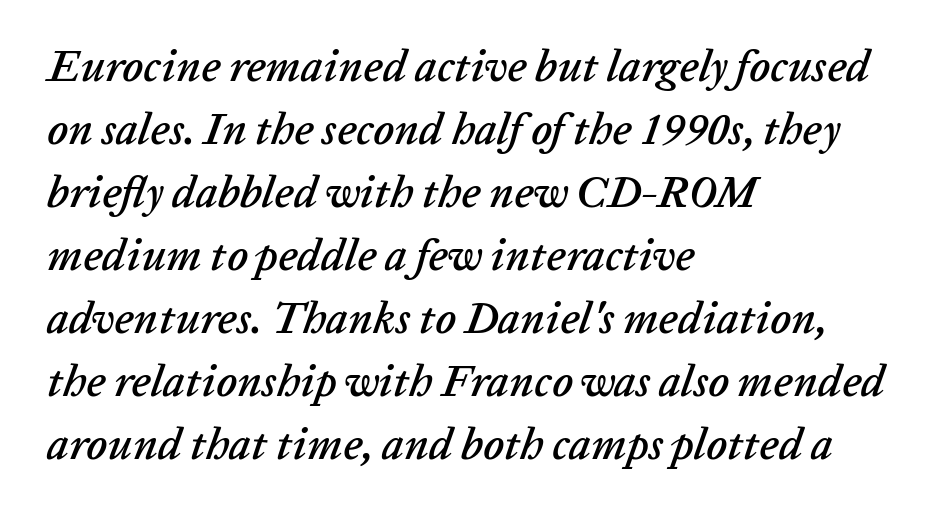
The image shows 44 px text type, italic (leaning right); set left-aligned, normal line spacing (1.43x), normal letter spacing, not underlined; low stroke contrast and a medium x-height.
